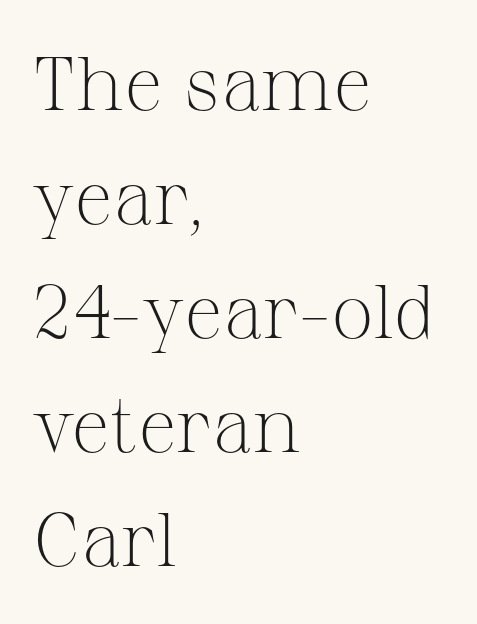
The strip under each line holds only bare page. What's the leading like? Ordinary, nothing unusual. These lines stack with their left ends in a neat column. No chunkiness to these letters — they're not bold. The passage shown has conventional tracking throughout.
